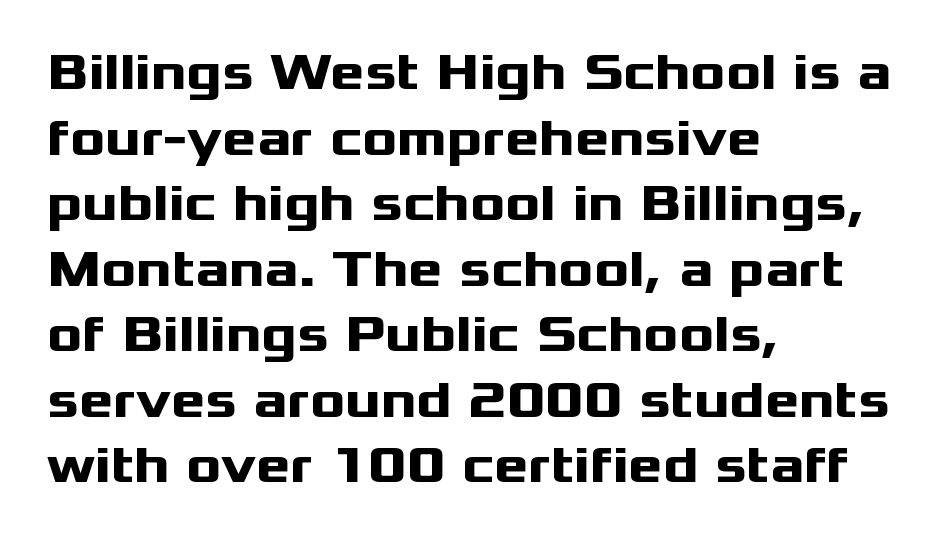
{"serif": "no", "italic": "no", "bold": "yes", "weight": "heavy", "width": "wide", "stroke_contrast": "medium", "x_height": "medium", "monospaced": "no", "underline": "no", "align": "left", "line_spacing": "normal", "line_spacing_ratio": 1.26, "letter_spacing": "normal", "letter_spacing_em": 0.0, "glyph_px": 52}
